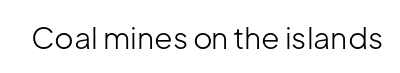
Q: Is the text bold? A: No.
Q: Is the text italic (slanted)? A: No, it is upright.
Q: Is the typeface a serif or a sans-serif typeface? A: Sans-serif.
Q: Is the text underlined? A: No.
Q: Is the spacing between letters normal or unusually wide? A: Normal.
Q: Width (condensed, normal, or wide)? A: Normal.
Q: Stroke contrast? A: Low.
Q: x-height? A: Medium.
Q: Monospaced? A: No.
